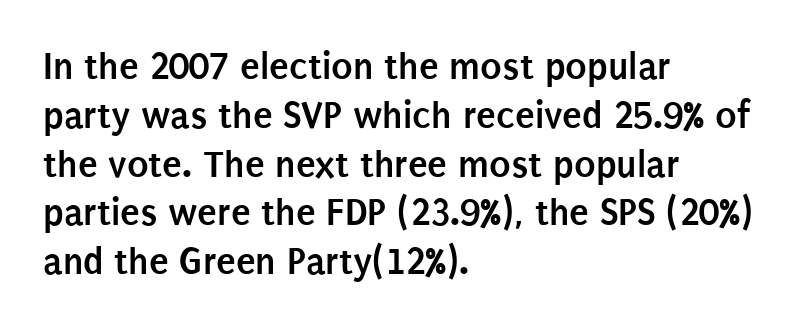
The image shows 40 px semibold, condensed sans-serif type, upright; set left-aligned, line spacing 1.22x, normal letter spacing, not underlined; low stroke contrast and a large x-height.
